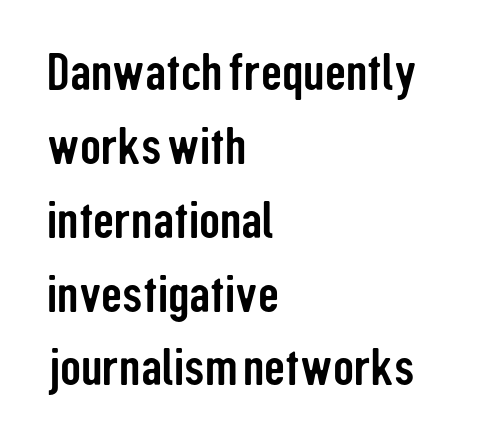
{"serif": "no", "italic": "no", "width": "condensed", "stroke_contrast": "low", "x_height": "medium", "monospaced": "no", "underline": "no", "align": "left", "line_spacing": "normal", "line_spacing_ratio": 1.42, "letter_spacing": "normal", "letter_spacing_em": 0.0, "glyph_px": 52}
